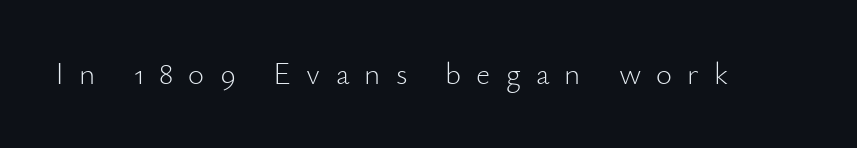
{"serif": "no", "italic": "no", "bold": "no", "weight": "light", "width": "normal", "stroke_contrast": "low", "x_height": "small", "monospaced": "no", "underline": "no", "letter_spacing": "wide", "letter_spacing_em": 0.49, "glyph_px": 31}
